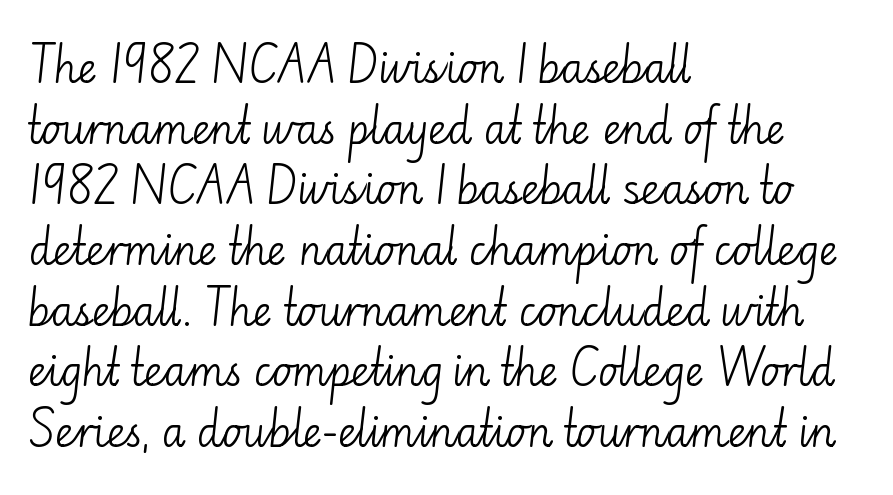
Q: Is the text bold? A: No.
Q: Is the text italic (slanted)? A: Yes.
Q: Is the typeface a serif or a sans-serif typeface? A: Sans-serif.
Q: Is the text underlined? A: No.
Q: How is the paragraph aligned? A: Left-aligned.
Q: Is the spacing between letters normal or unusually wide? A: Normal.
Q: Is the spacing between lines tight, normal or loose? A: Normal.
Q: Width (condensed, normal, or wide)? A: Normal.
Q: Stroke contrast? A: Low.
Q: x-height? A: Small.
Q: Monospaced? A: No.
